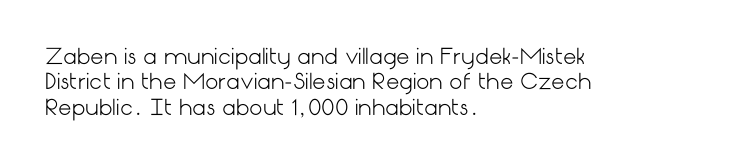
Q: Is the text bold? A: No.
Q: Is the text italic (slanted)? A: No, it is upright.
Q: Is the text underlined? A: No.
Q: How is the paragraph aligned? A: Left-aligned.
Q: Is the spacing between letters normal or unusually wide? A: Normal.
